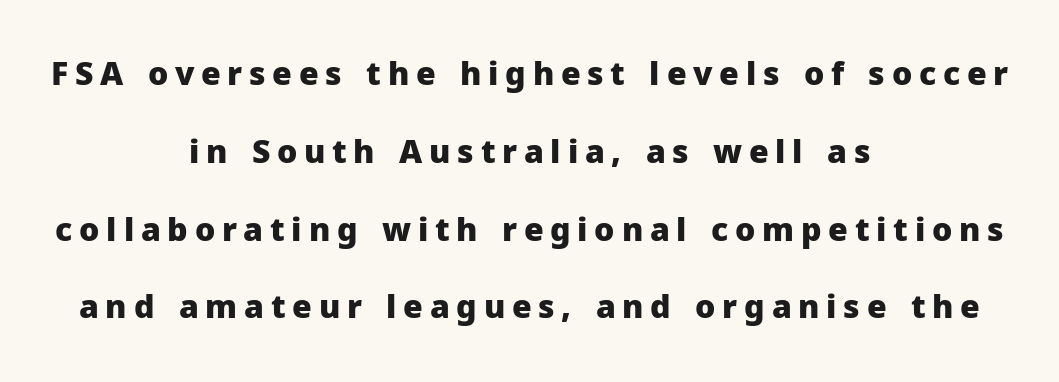
Q: Is the text bold? A: Yes.
Q: Is the text italic (slanted)? A: No, it is upright.
Q: Is the typeface a serif or a sans-serif typeface? A: Sans-serif.
Q: Is the text underlined? A: No.
Q: How is the paragraph aligned? A: Centered.
Q: Is the spacing between letters normal or unusually wide? A: Unusually wide.
Q: Is the spacing between lines tight, normal or loose? A: Loose.
Q: Width (condensed, normal, or wide)? A: Normal.
Q: Stroke contrast? A: Low.
Q: x-height? A: Medium.
Q: Monospaced? A: No.
